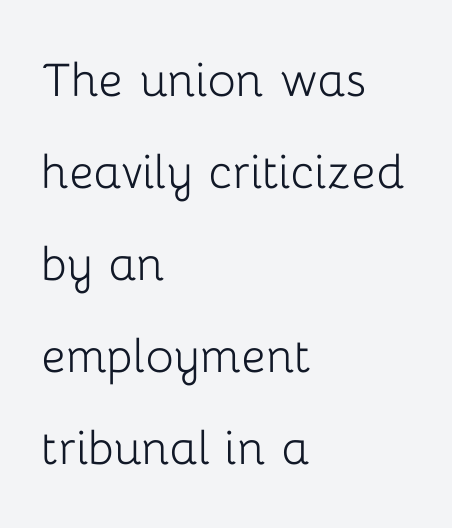
{"serif": "no", "italic": "no", "bold": "no", "weight": "light", "width": "normal", "stroke_contrast": "low", "x_height": "medium", "monospaced": "no", "underline": "no", "align": "left", "line_spacing": "normal", "line_spacing_ratio": 1.56, "letter_spacing": "normal", "letter_spacing_em": 0.0, "glyph_px": 59}
